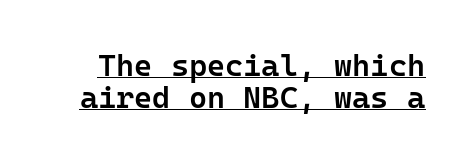
A bit beefed up — I'd call it semibold rather than bold. Are there feet on the stems? There aren't — it's a sans. Nothing unusual about the tracking: characters are spaced as the font intends. Looks like terminal output: every glyph gets an equal slot.
